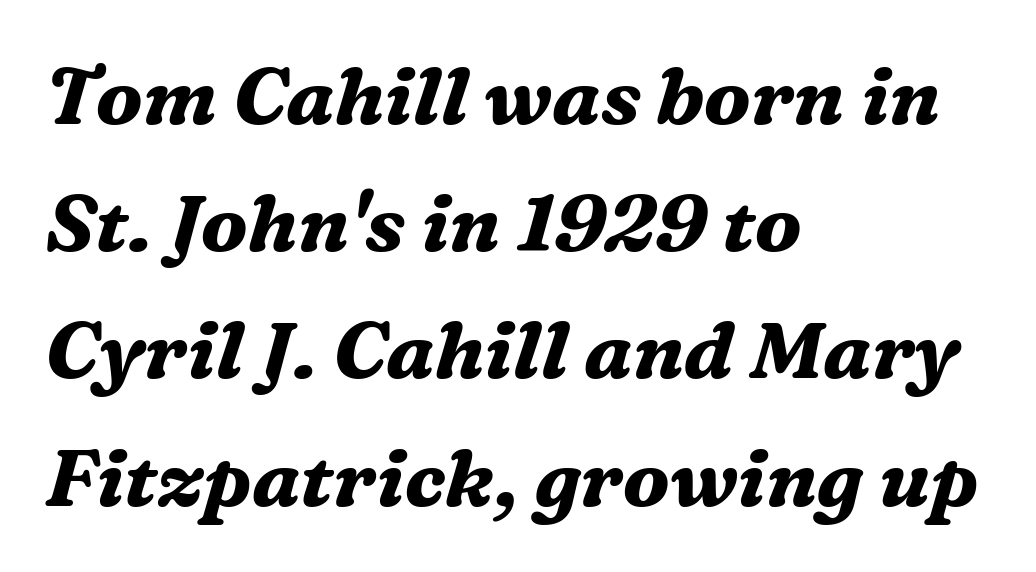
Font category for this specimen: serif. Typesetter's note: full bold, strokes at maximum text heaviness. Is the letter spacing exaggerated? No — it looks like the ordinary default. Think of a printed novel: that variable character pitch is what you see here. Typeset ragged right — the left edge is the straight one. Compared with ordinary roman type, these characters are visibly tilted.
